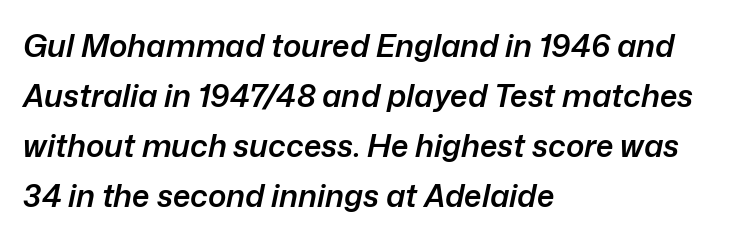
The image shows 31 px semibold type, italic (leaning right); set left-aligned, normal line spacing (1.61x), normal letter spacing, not underlined; low stroke contrast and a medium x-height.
